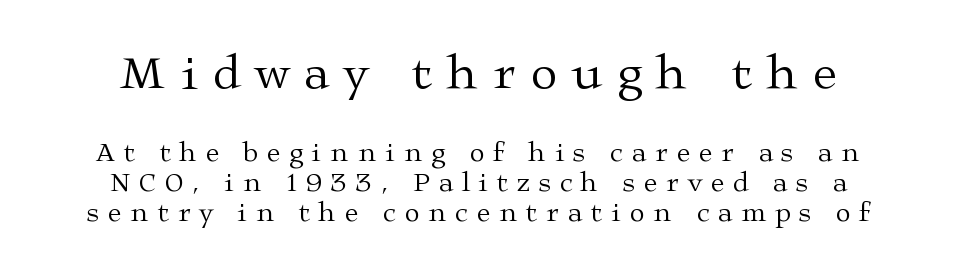
This sample is center-justified, so both line endings float freely. Underlining? Definitely not there. Check where the strokes stop: tiny serifs finish them off. Compared with a typical body face, this is equally light or lighter still. Characters remain perfectly vertical along every line. Closely set lines give the paragraph a compact silhouette.
